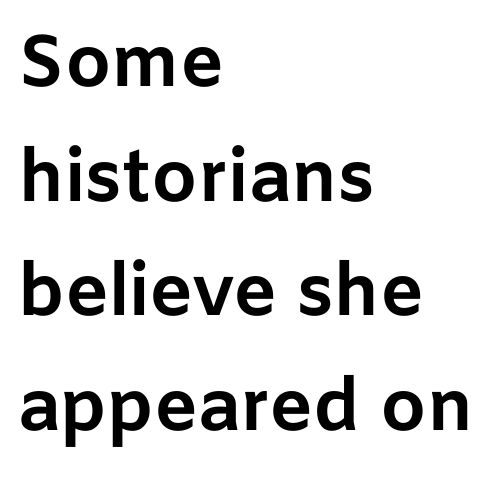
The characters look thick and weighty, a clear bold. In terms of letterspacing, this is plain default setting. You can tell it's not italic because the verticals are truly vertical. The space between consecutive lines is moderate.
